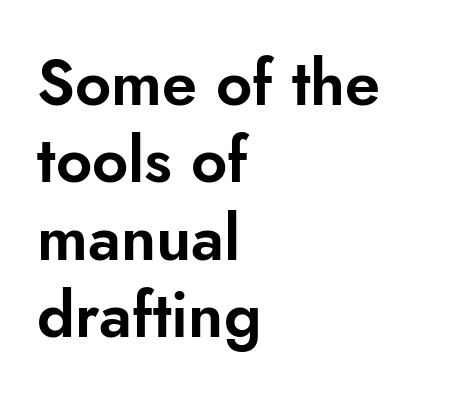
{"serif": "no", "italic": "no", "width": "normal", "stroke_contrast": "low", "x_height": "small", "monospaced": "no", "underline": "no", "align": "left", "line_spacing_ratio": 1.23, "letter_spacing": "normal", "letter_spacing_em": 0.0, "glyph_px": 63}
